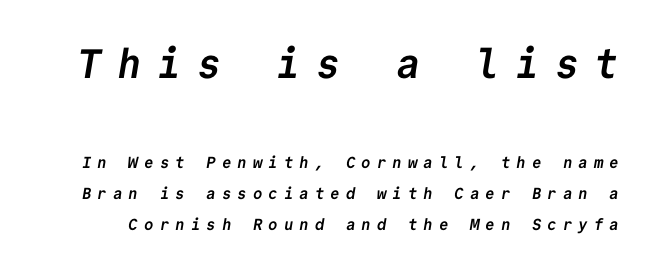
Q: Is the text bold? A: Yes.
Q: Is the typeface a serif or a sans-serif typeface? A: Sans-serif.
Q: Is the text underlined? A: No.
Q: Is the spacing between letters normal or unusually wide? A: Unusually wide.
Q: Is the spacing between lines tight, normal or loose? A: Loose.
Q: Which block of text is set in a larger size, the first (top) or the second (bottom)? A: The first (top) one.
Q: Width (condensed, normal, or wide)? A: Normal.
Q: Stroke contrast? A: Low.
Q: x-height? A: Medium.
Q: Monospaced? A: Yes.
